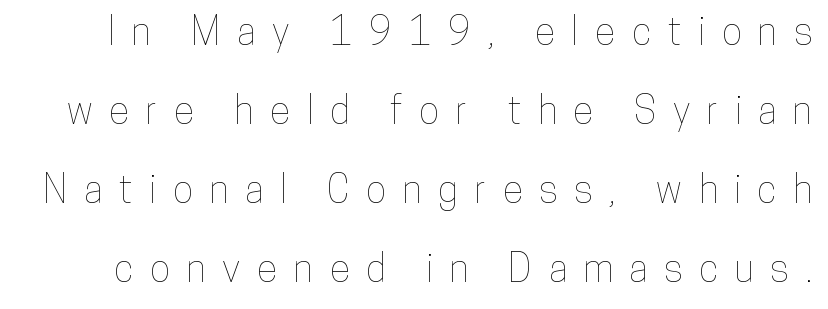
Q: Is the text italic (slanted)? A: No, it is upright.
Q: Is the text underlined? A: No.
Q: Is the spacing between letters normal or unusually wide? A: Unusually wide.
Q: Is the spacing between lines tight, normal or loose? A: Loose.
Q: Width (condensed, normal, or wide)? A: Condensed.
Q: Stroke contrast? A: Low.
Q: x-height? A: Medium.
Q: Monospaced? A: No.
